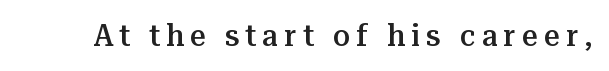
The image shows 31 px semibold serif type, upright; set unusually wide letter spacing (+0.2 em), not underlined; medium stroke contrast and a medium x-height.
